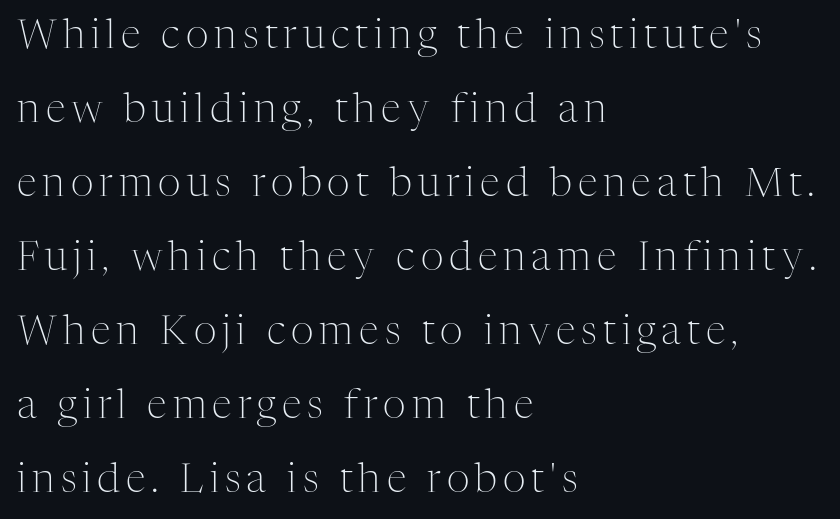
The image shows 40 px light serif type, upright; set left-aligned, line spacing 1.85x, not underlined; medium stroke contrast and a medium x-height.
